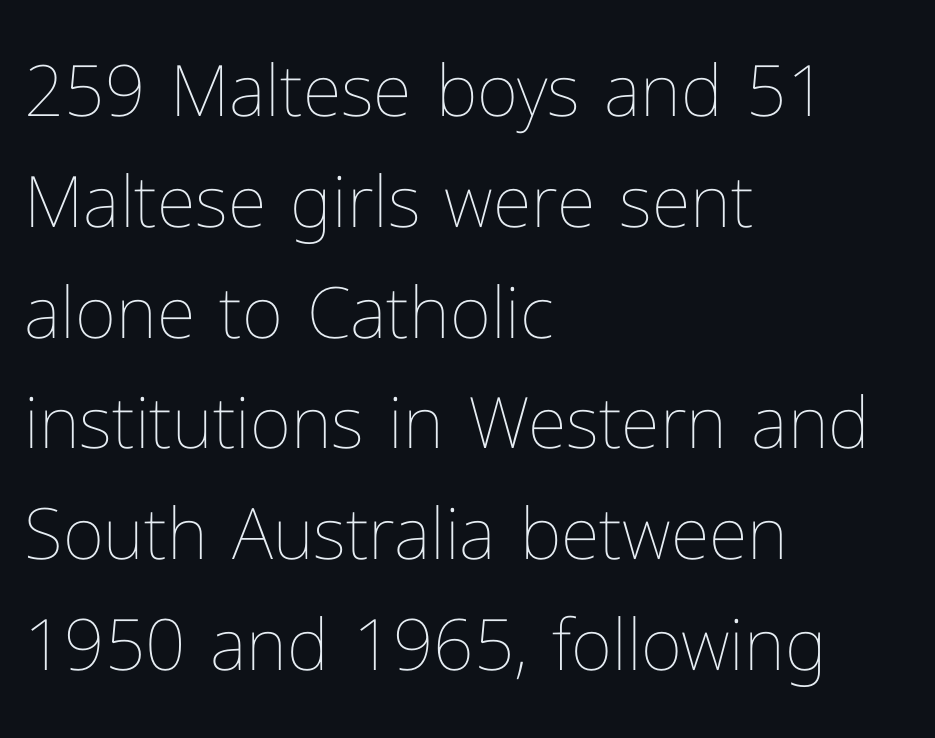
Q: Is the text bold? A: No.
Q: Is the text italic (slanted)? A: No, it is upright.
Q: Is the text underlined? A: No.
Q: How is the paragraph aligned? A: Left-aligned.
Q: Is the spacing between letters normal or unusually wide? A: Normal.
Q: Is the spacing between lines tight, normal or loose? A: Normal.
Q: Width (condensed, normal, or wide)? A: Normal.
Q: Stroke contrast? A: Low.
Q: x-height? A: Medium.
Q: Monospaced? A: No.
